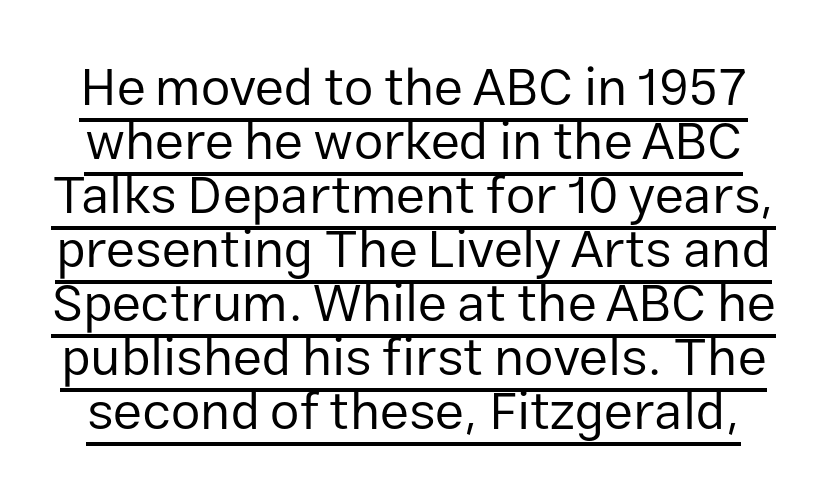
Q: Is the text bold? A: No.
Q: Is the text italic (slanted)? A: No, it is upright.
Q: Is the typeface a serif or a sans-serif typeface? A: Sans-serif.
Q: Is the text underlined? A: Yes.
Q: Is the spacing between letters normal or unusually wide? A: Normal.
Q: Is the spacing between lines tight, normal or loose? A: Tight.
Q: Width (condensed, normal, or wide)? A: Normal.
Q: Stroke contrast? A: Low.
Q: x-height? A: Medium.
Q: Monospaced? A: No.
